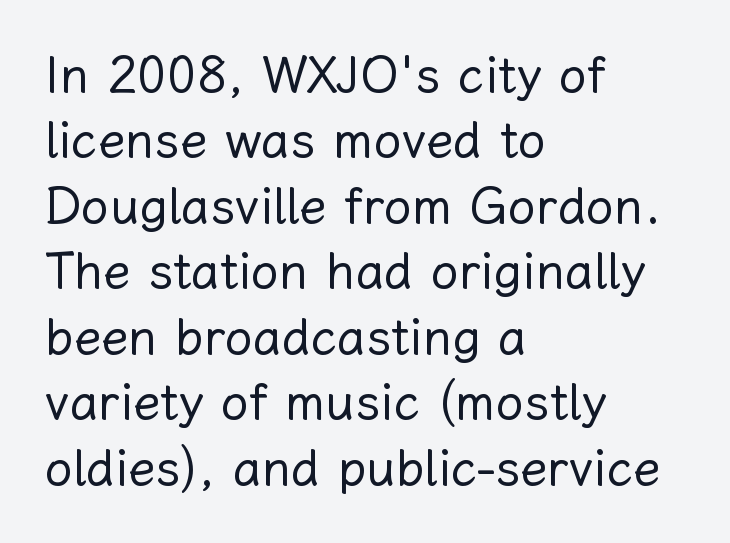
Q: Is the text bold? A: No.
Q: Is the text italic (slanted)? A: No, it is upright.
Q: Is the text underlined? A: No.
Q: How is the paragraph aligned? A: Left-aligned.
Q: Is the spacing between letters normal or unusually wide? A: Normal.
Q: Is the spacing between lines tight, normal or loose? A: Normal.
Q: Width (condensed, normal, or wide)? A: Normal.
Q: Stroke contrast? A: Low.
Q: x-height? A: Medium.
Q: Monospaced? A: No.
